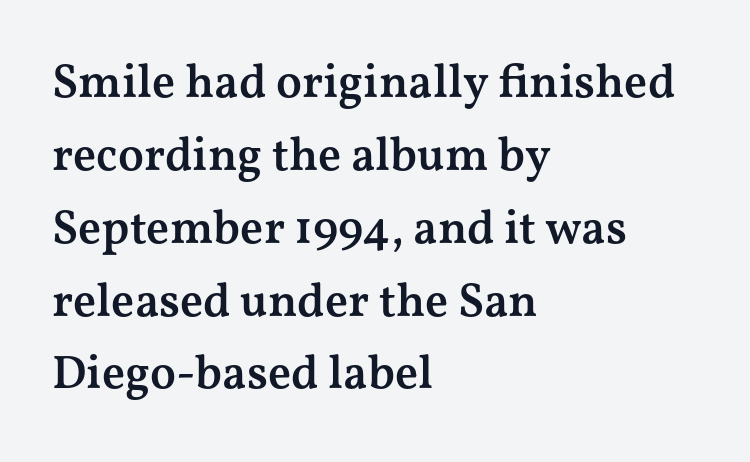
{"serif": "yes", "italic": "no", "bold": "semi", "weight": "semibold", "width": "wide", "stroke_contrast": "medium", "x_height": "medium", "monospaced": "no", "underline": "no", "align": "left", "line_spacing": "normal", "line_spacing_ratio": 1.55, "letter_spacing": "normal", "letter_spacing_em": 0.0, "glyph_px": 47}
